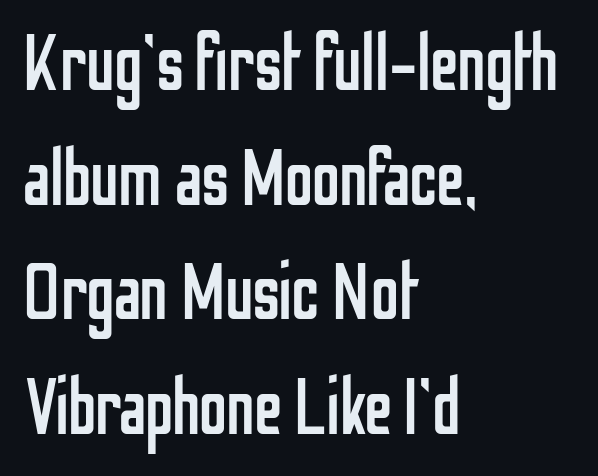
{"serif": "no", "italic": "no", "bold": "no", "weight": "regular", "width": "condensed", "stroke_contrast": "low", "x_height": "medium", "monospaced": "no", "underline": "no", "align": "left", "line_spacing": "normal", "line_spacing_ratio": 1.45, "letter_spacing": "normal", "letter_spacing_em": 0.0, "glyph_px": 79}
